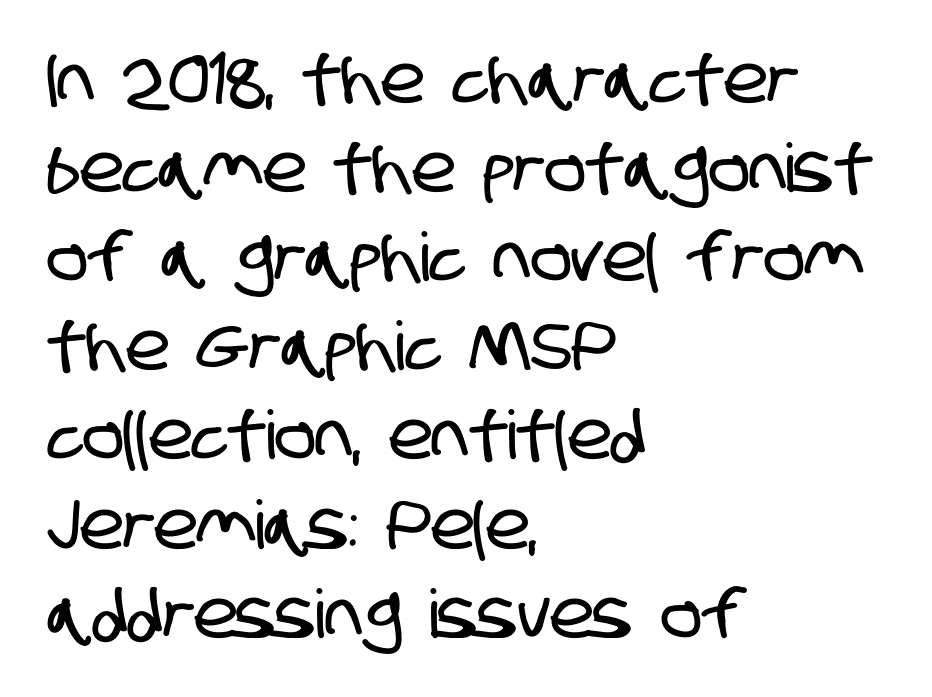
The string is rendered with underlining switched off. The line-height multiplier appears to be the usual default. Spacing verdict: proportional, widths tailored to each character. The ragged edge is on the right, which tells us the setting is flush left. Examine the stroke ends and you'll find no serifs.
